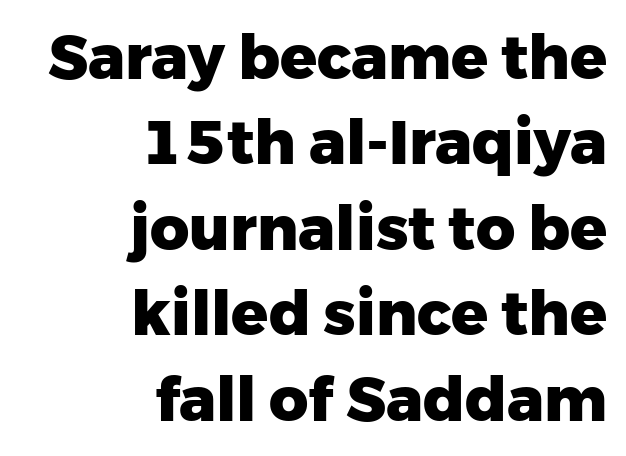
{"serif": "no", "italic": "no", "bold": "yes", "weight": "heavy", "width": "normal", "stroke_contrast": "low", "x_height": "medium", "monospaced": "no", "underline": "no", "align": "right", "line_spacing": "normal", "line_spacing_ratio": 1.4, "letter_spacing": "normal", "letter_spacing_em": 0.0, "glyph_px": 61}
